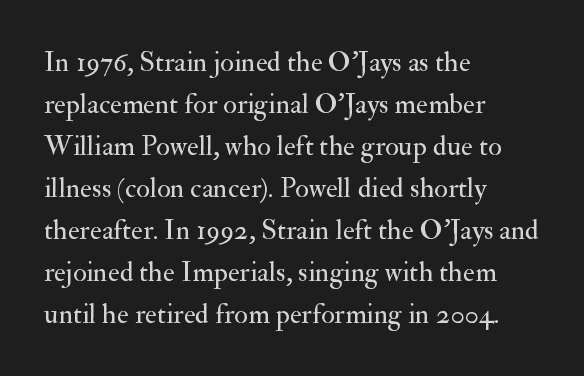
Q: Is the text bold? A: No.
Q: Is the text italic (slanted)? A: No, it is upright.
Q: Is the typeface a serif or a sans-serif typeface? A: Serif.
Q: Is the text underlined? A: No.
Q: How is the paragraph aligned? A: Left-aligned.
Q: Is the spacing between letters normal or unusually wide? A: Normal.
Q: Is the spacing between lines tight, normal or loose? A: Normal.
Q: Width (condensed, normal, or wide)? A: Normal.
Q: Stroke contrast? A: Medium.
Q: x-height? A: Small.
Q: Monospaced? A: No.
